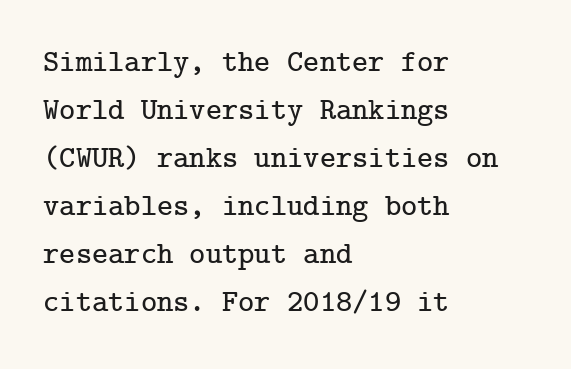
Q: Is the text italic (slanted)? A: No, it is upright.
Q: Is the typeface a serif or a sans-serif typeface? A: Serif.
Q: Is the text underlined? A: No.
Q: How is the paragraph aligned? A: Left-aligned.
Q: Is the spacing between letters normal or unusually wide? A: Normal.
Q: Is the spacing between lines tight, normal or loose? A: Normal.
Q: Width (condensed, normal, or wide)? A: Normal.
Q: Stroke contrast? A: Low.
Q: x-height? A: Medium.
